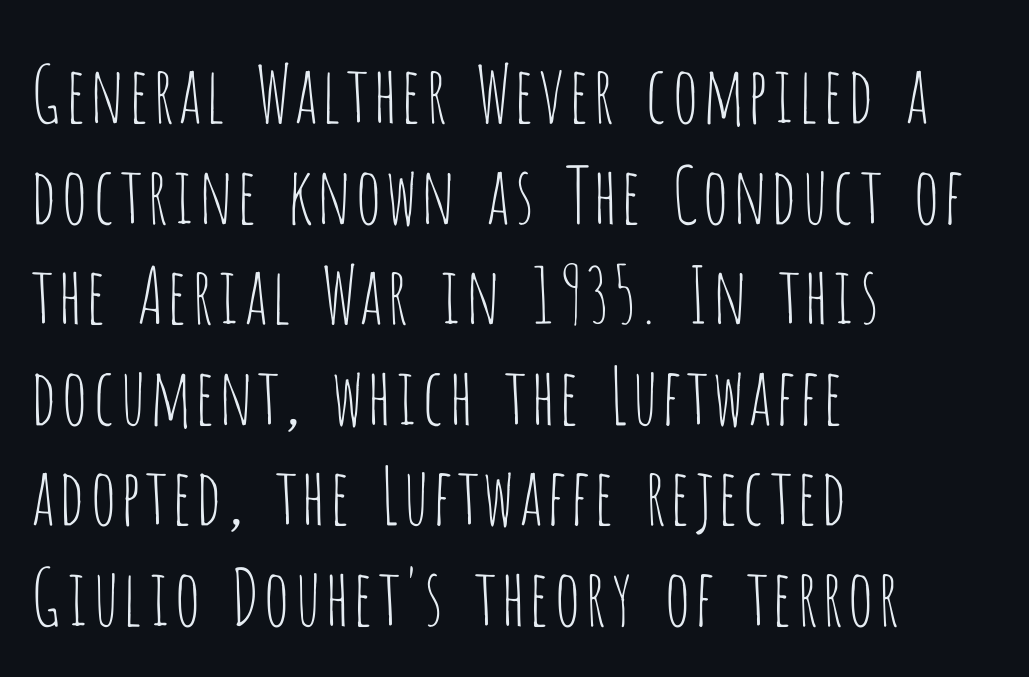
{"serif": "no", "italic": "no", "bold": "no", "weight": "thin", "width": "condensed", "stroke_contrast": "low", "x_height": "large", "monospaced": "no", "underline": "no", "align": "left", "line_spacing": "normal", "line_spacing_ratio": 1.29, "letter_spacing": "normal", "letter_spacing_em": 0.0, "glyph_px": 78}
